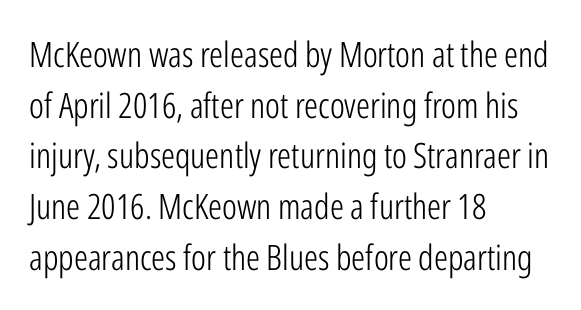
{"serif": "no", "italic": "no", "bold": "no", "weight": "light", "width": "condensed", "stroke_contrast": "low", "x_height": "medium", "monospaced": "no", "underline": "no", "align": "left", "line_spacing": "normal", "line_spacing_ratio": 1.45, "letter_spacing": "normal", "letter_spacing_em": 0.0, "glyph_px": 35}
